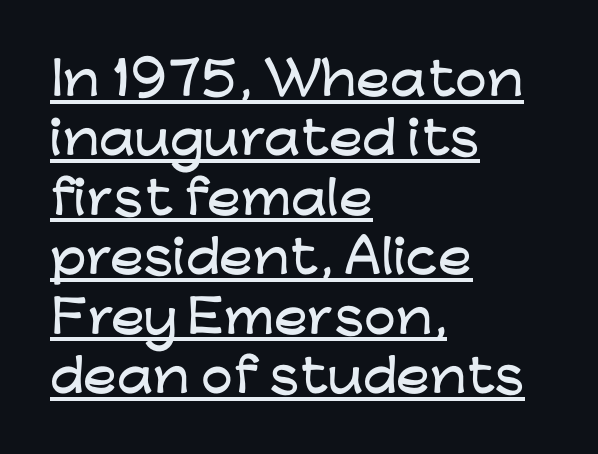
The image shows 45 px wide sans-serif type, upright; set left-aligned, normal line spacing (1.32x), normal letter spacing, underlined; low stroke contrast and a medium x-height.
